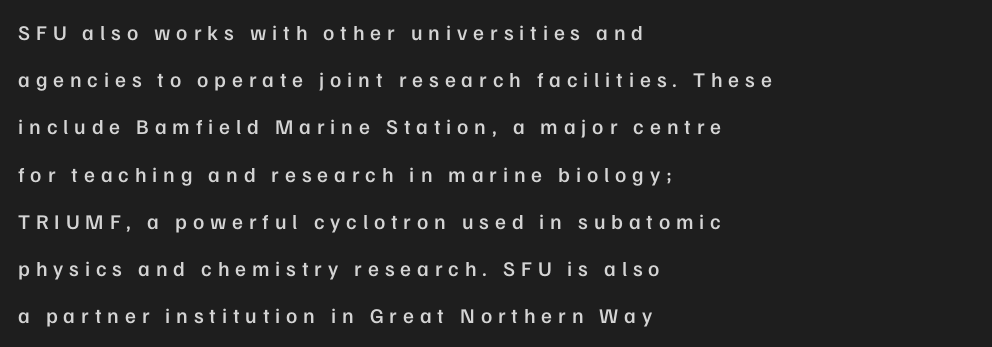
The image shows 21 px text type, upright; set left-aligned, loose line spacing (2.25x), unusually wide letter spacing (+0.28 em), not underlined.
